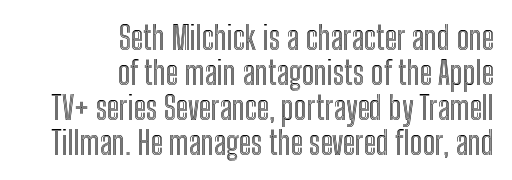
In CSS terms this would be text-align: right. The glyphs are unaccompanied by any horizontal stroke below them. The space between consecutive lines is stingy. Think of a printed novel: that variable character pitch is what you see here. The tracking reads as untouched default to a designer's eye.
